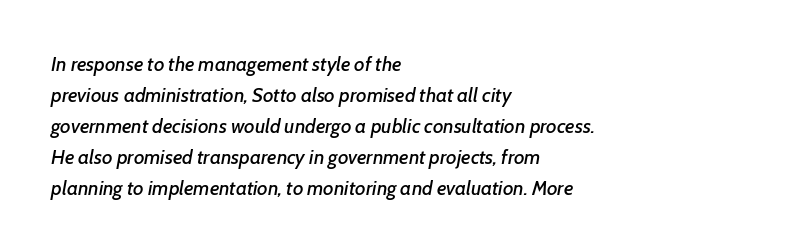
The vertical gap from one line to the next is medium. The ragged edge is on the right, which tells us the setting is flush left. This is oblique type, the kind used for emphasis or titles. Decoration check: the copy has no underline. Glyph-to-glyph distance matches everyday printed text.
